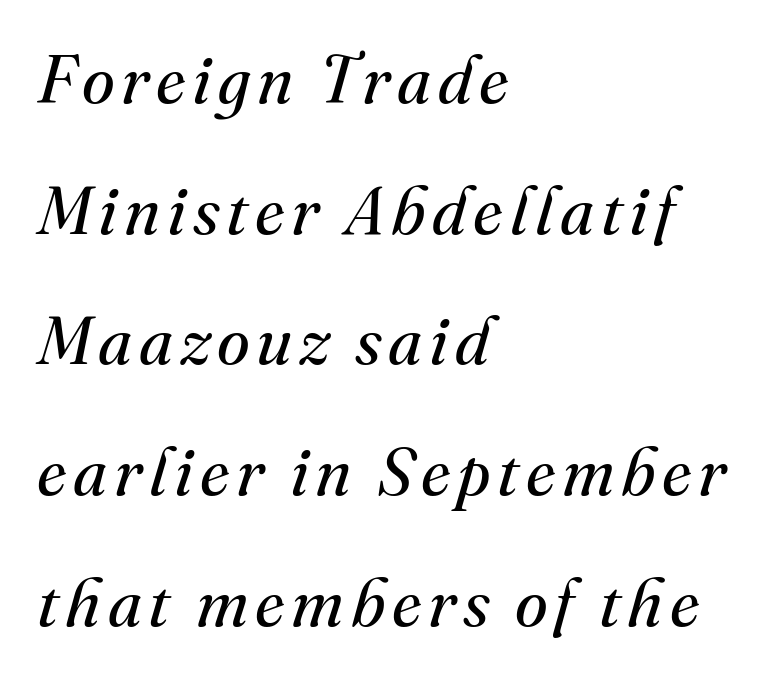
{"serif": "yes", "italic": "yes", "lean": "right", "slant_degrees": 16, "bold": "no", "weight": "regular", "width": "normal", "stroke_contrast": "medium", "x_height": "small", "monospaced": "no", "underline": "no", "align": "left", "line_spacing": "loose", "line_spacing_ratio": 1.95, "glyph_px": 67}
